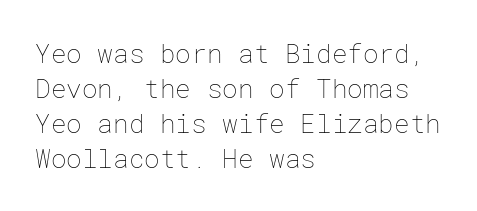
{"italic": "no", "bold": "no", "underline": "no", "align": "left", "line_spacing": "normal", "line_spacing_ratio": 1.34, "letter_spacing": "normal", "letter_spacing_em": 0.0, "glyph_px": 26}
